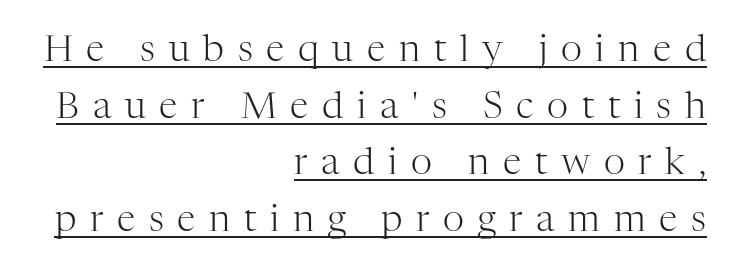
Tracking value appears strongly positive — letters spread wide. Spacing verdict: proportional, widths tailored to each character. The type sits square on the baseline with zero lean. Vertical spacing — default. Look at the bottom of the vertical strokes: they flare into serifs here. This rendering features underlined lettering.
